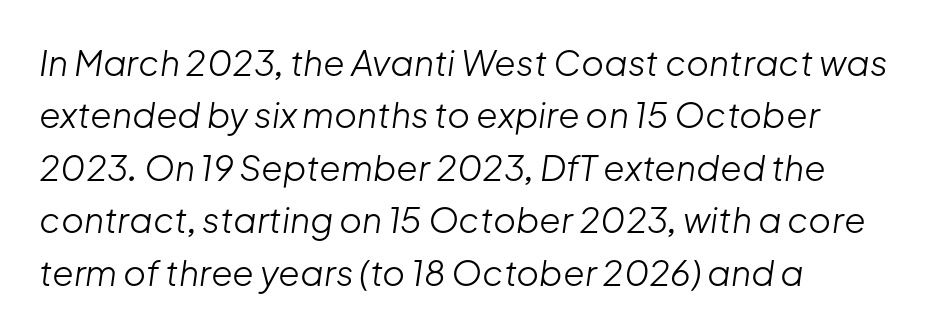
{"italic": "yes", "lean": "right", "slant_degrees": 8, "bold": "no", "weight": "light", "width": "normal", "stroke_contrast": "low", "x_height": "medium", "monospaced": "no", "underline": "no", "align": "left", "line_spacing": "normal", "line_spacing_ratio": 1.5, "letter_spacing": "normal", "letter_spacing_em": 0.0, "glyph_px": 35}
